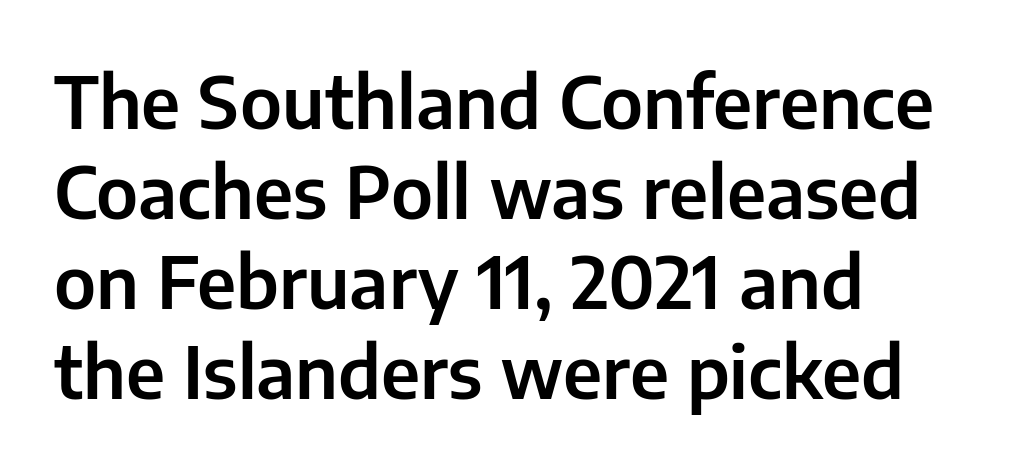
The image shows 72 px sans-serif type, upright; set left-aligned, normal line spacing (1.25x), normal letter spacing, not underlined; low stroke contrast and a medium x-height.
